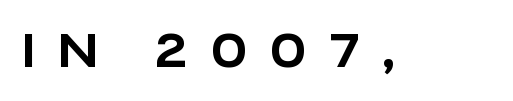
{"serif": "no", "italic": "no", "bold": "no", "weight": "regular", "width": "normal", "x_height": "large", "monospaced": "no", "underline": "no", "letter_spacing": "wide", "letter_spacing_em": 0.28, "glyph_px": 67}
